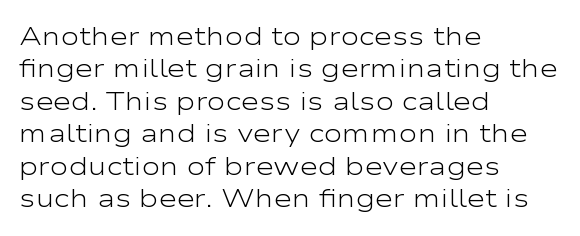
{"italic": "no", "bold": "no", "underline": "no", "align": "left", "line_spacing": "normal", "line_spacing_ratio": 1.3, "letter_spacing": "normal", "letter_spacing_em": 0.0, "glyph_px": 25}
